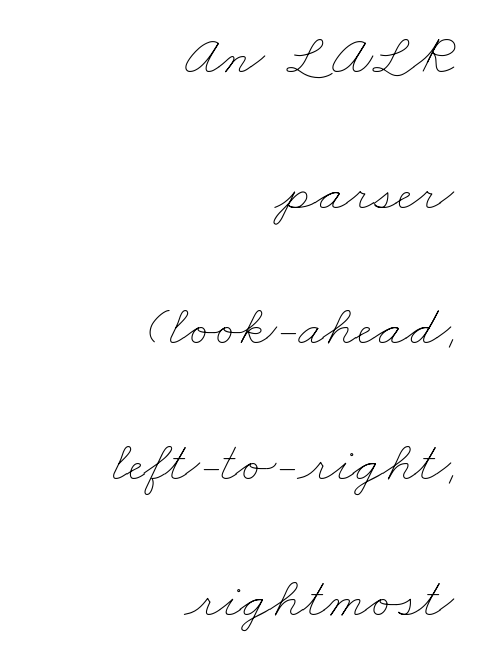
Q: Is the text bold? A: No.
Q: Is the text underlined? A: No.
Q: How is the paragraph aligned? A: Right-aligned.
Q: Is the spacing between letters normal or unusually wide? A: Normal.
Q: Is the spacing between lines tight, normal or loose? A: Loose.
Q: Width (condensed, normal, or wide)? A: Wide.
Q: Stroke contrast? A: Low.
Q: x-height? A: Small.
Q: Monospaced? A: No.
